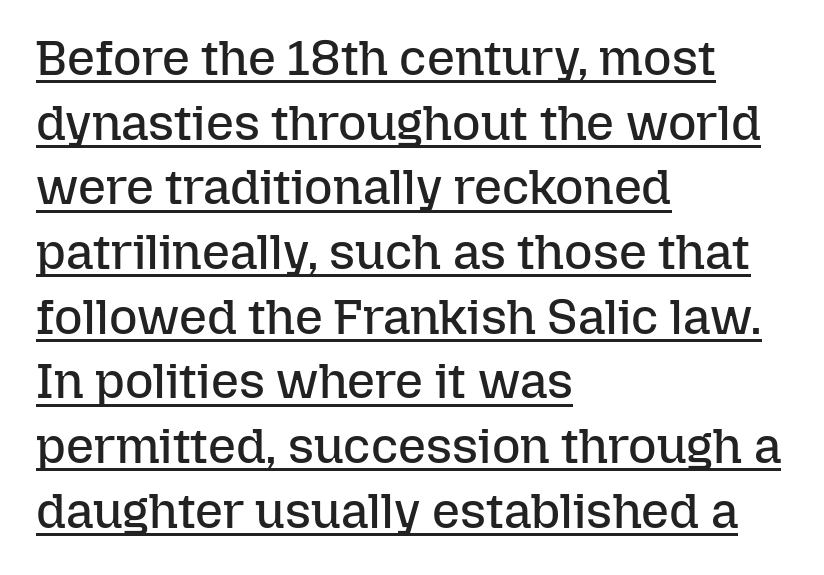
The letters sit at their default tracking, neither squeezed nor spread. Horizontal bands of white between lines are of average thickness. The lettering holds an erect, upright posture throughout. The font sits on the lighter half of the weight spectrum, regular included.
